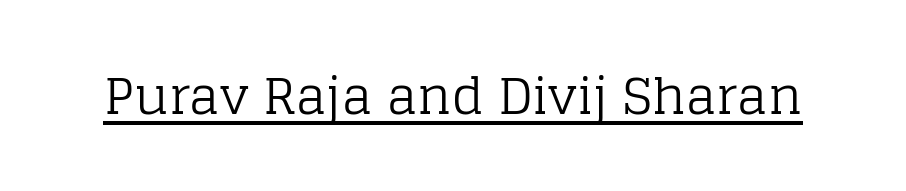
The image shows 50 px regular-weight serif type, upright; set normal letter spacing, underlined; low stroke contrast and a large x-height.
